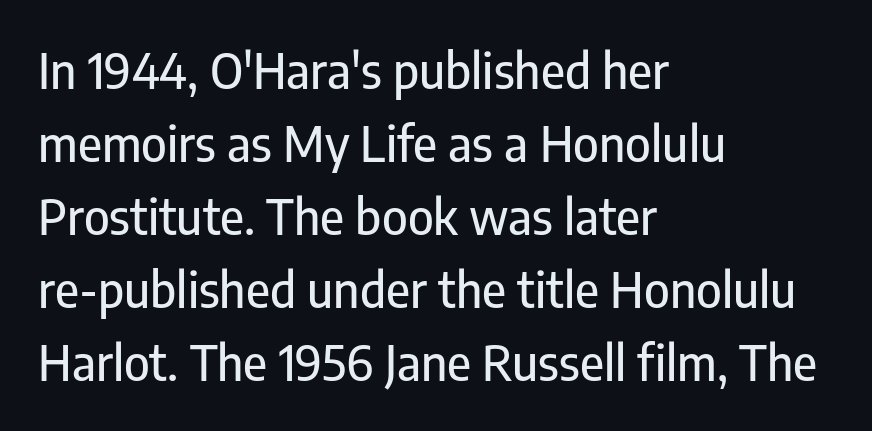
{"serif": "no", "italic": "no", "width": "condensed", "stroke_contrast": "low", "x_height": "medium", "monospaced": "no", "underline": "no", "align": "left", "line_spacing": "normal", "line_spacing_ratio": 1.49, "letter_spacing": "normal", "letter_spacing_em": 0.0, "glyph_px": 49}
